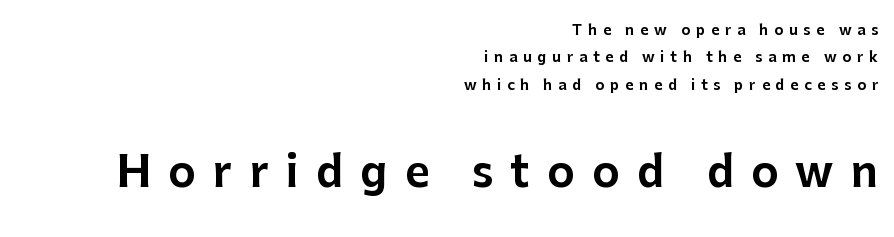
{"serif": "no", "italic": "no", "width": "normal", "stroke_contrast": "low", "x_height": "medium", "monospaced": "no", "underline": "no", "align": "right", "line_spacing": "loose", "line_spacing_ratio": 1.95, "letter_spacing": "wide", "letter_spacing_em": 0.41, "larger_block": "second", "size_ratio": 3.0, "glyph_px": 42}
